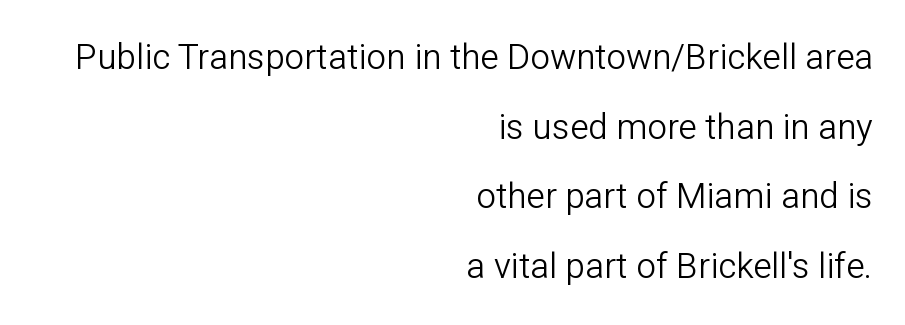
Font category for this specimen: sans-serif. Note the varied advance widths — an 'i' is clearly narrower than an 'm'. Is there much room between lines? Yes — plenty of vertical air separates them. Every row of glyphs terminates at an identical x-position on the right. Rule under the text: the space is simply empty.
